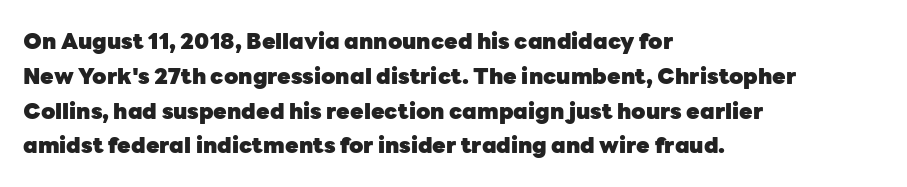
The image shows 22 px bold type, upright; set left-aligned, normal line spacing (1.58x), normal letter spacing, not underlined.
